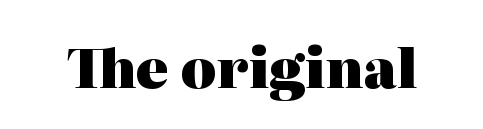
Each letter keeps its own natural width here, so spacing adapts to shape. This sample uses plain, unmodified letter spacing. Stroke terminals: seriffed. The space directly below the letters is spotless. Unlike italic type, these characters show no tilt at all.
